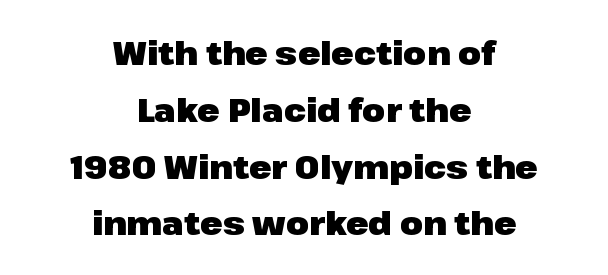
{"serif": "no", "italic": "no", "bold": "yes", "weight": "heavy", "width": "normal", "stroke_contrast": "low", "x_height": "medium", "monospaced": "no", "underline": "no", "align": "center", "line_spacing_ratio": 1.72, "letter_spacing": "normal", "letter_spacing_em": 0.0, "glyph_px": 33}
